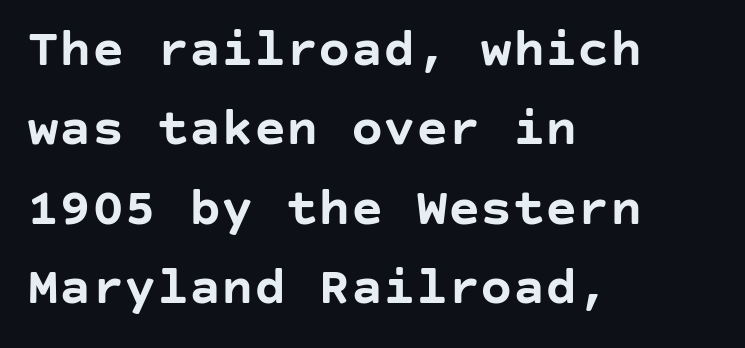
{"serif": "no", "italic": "no", "bold": "yes", "weight": "semibold", "width": "normal", "stroke_contrast": "low", "x_height": "large", "underline": "no", "align": "left", "line_spacing": "normal", "line_spacing_ratio": 1.47, "letter_spacing": "normal", "letter_spacing_em": 0.0, "glyph_px": 54}
